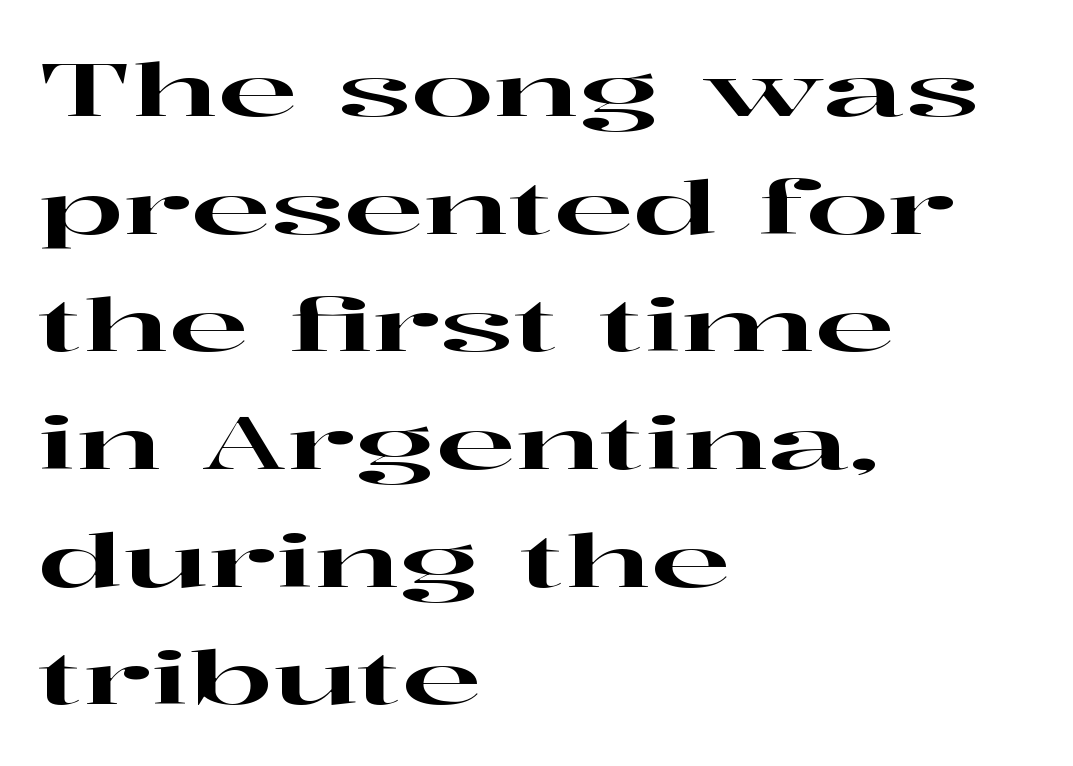
{"serif": "yes", "italic": "no", "width": "wide", "stroke_contrast": "high", "x_height": "medium", "monospaced": "no", "underline": "no", "align": "left", "line_spacing": "normal", "line_spacing_ratio": 1.59, "letter_spacing": "normal", "letter_spacing_em": 0.0, "glyph_px": 74}
